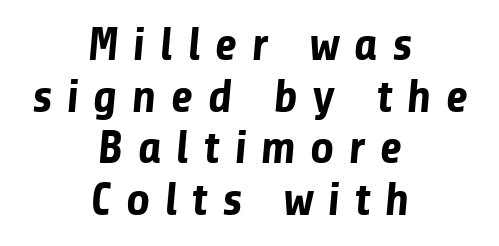
The image shows 47 px bold sans-serif type; set centered, tight line spacing (1.1x), unusually wide letter spacing (+0.3 em), not underlined; low stroke contrast and a medium x-height.
